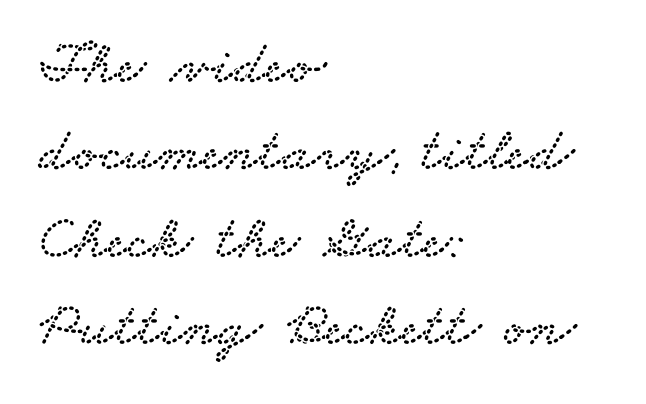
Letter spacing: default. Stroke terminals: seriffed. The letters advance in unequal steps, a hallmark of proportional type. Honestly, there is no underline to notice here at all.
